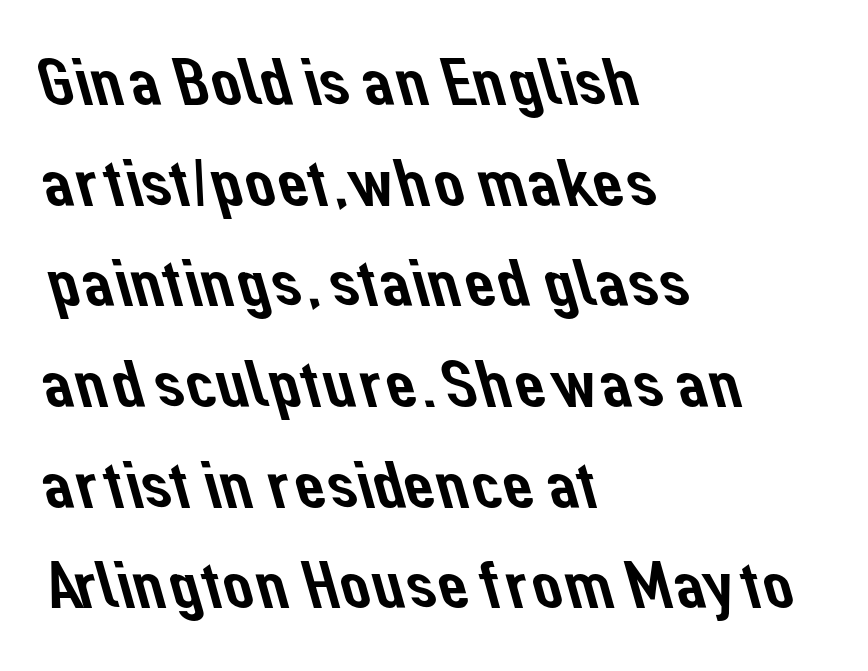
Underline: absent. These lines keep a tight, regular rhythm from letter to letter. A typesetter would call this leading conventional body-copy spacing. Note the varied advance widths — an 'i' is clearly narrower than an 'm'.
